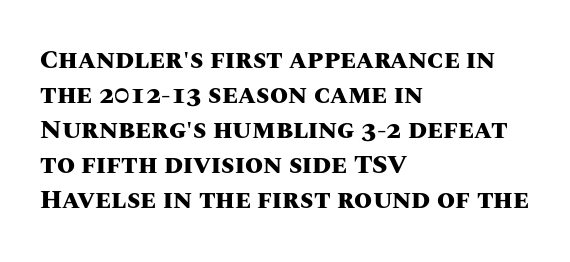
Spacing between characters is what you'd get straight out of the box. If you drew a line through each stem, it would be perfectly vertical. Which margin do the lines hug? The left one — the right edge is uneven. Leading: standard. Is the type bold? Yes — the strokes are clearly thick and heavy.
